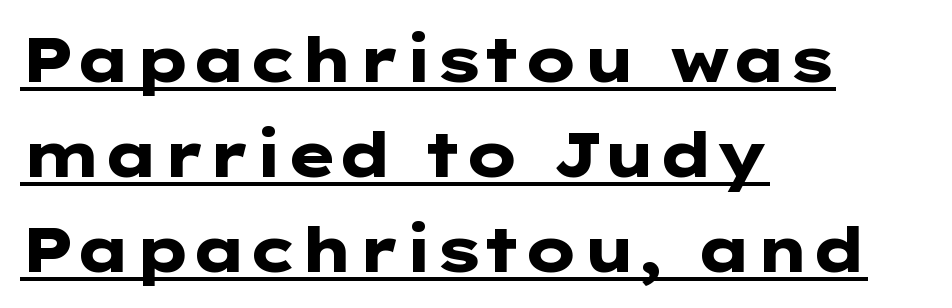
Designer's note — italics off, roman on. Each new line begins a customary step beneath the previous one. The line texture is even and compact thanks to regular tracking. I'd call this a sans setting — the letters go barefoot. Leftover space on each line is placed entirely after the last word. The words here are underlined.
